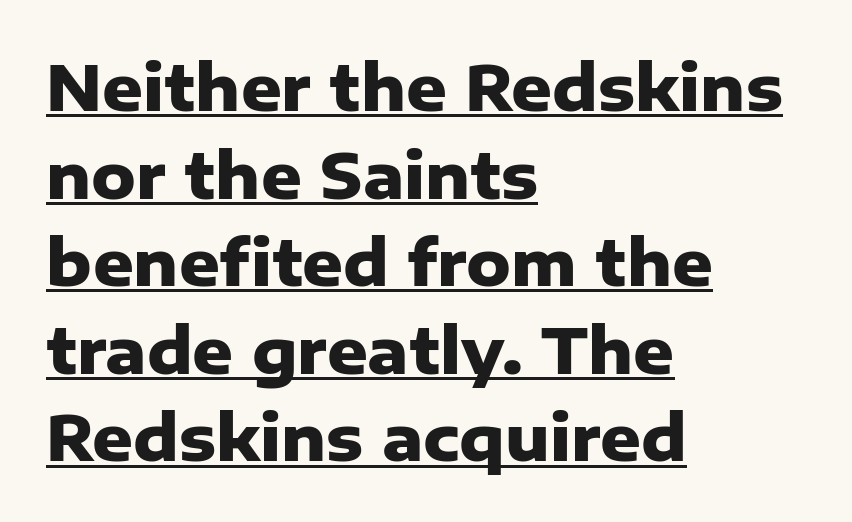
Spacing between characters is what you'd get straight out of the box. Unlike italic type, these characters show no tilt at all. If you drew a ruler down the left edge, every line would touch it. The rendering uses a moderate line-height, typical for paragraphs. Is this a fixed-width face? No — the glyphs have proportional, varying widths. A rule runs beneath these lines of type.
